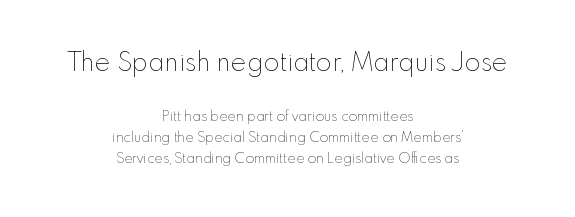
Q: Is the text bold? A: No.
Q: Is the text italic (slanted)? A: No, it is upright.
Q: Is the text underlined? A: No.
Q: How is the paragraph aligned? A: Centered.
Q: Is the spacing between letters normal or unusually wide? A: Normal.
Q: Is the spacing between lines tight, normal or loose? A: Normal.
Q: Which block of text is set in a larger size, the first (top) or the second (bottom)? A: The first (top) one.
